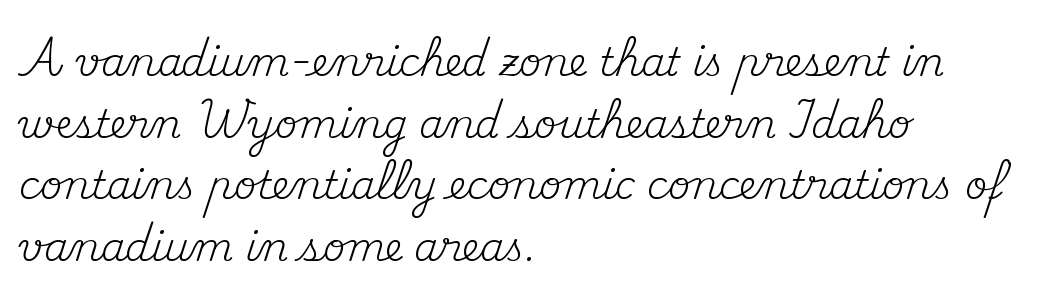
Is this a fixed-width face? No — the glyphs have proportional, varying widths. Which margin do the lines hug? The left one — the right edge is uneven. The cut favours lightness, reaching ordinary text weight at its darkest. Anything drawn beneath the words? Only blank space.
